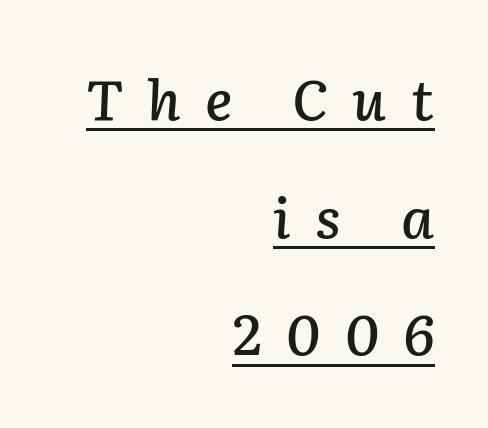
Note the varied advance widths — an 'i' is clearly narrower than an 'm'. Quick note: underline on. Tall strokes in this sample are angled rather than plumb. If you drew a ruler down the right edge, every line would touch it. Students, note that the glyphs here are deliberately spaced far apart.
